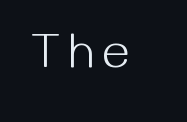
Q: Is the text bold? A: No.
Q: Is the text italic (slanted)? A: No, it is upright.
Q: Is the typeface a serif or a sans-serif typeface? A: Sans-serif.
Q: Is the text underlined? A: No.
Q: Is the spacing between letters normal or unusually wide? A: Unusually wide.
Q: Width (condensed, normal, or wide)? A: Normal.
Q: Stroke contrast? A: Medium.
Q: x-height? A: Medium.
Q: Monospaced? A: No.
